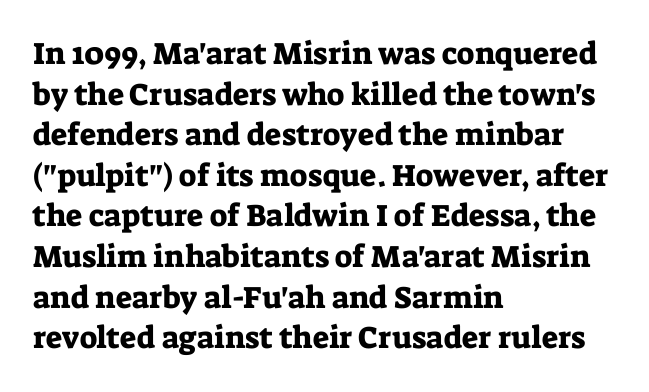
{"serif": "yes", "italic": "no", "width": "normal", "stroke_contrast": "low", "x_height": "medium", "monospaced": "no", "underline": "no", "align": "left", "line_spacing": "normal", "line_spacing_ratio": 1.31, "letter_spacing": "normal", "letter_spacing_em": 0.0, "glyph_px": 31}
